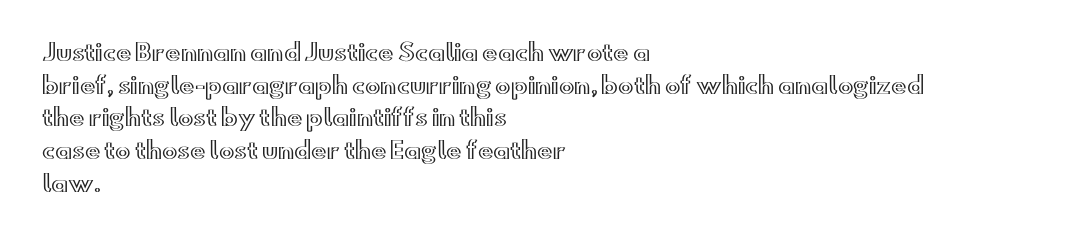
{"italic": "no", "underline": "no", "align": "left", "line_spacing": "normal", "line_spacing_ratio": 1.42, "letter_spacing": "normal", "letter_spacing_em": 0.0, "glyph_px": 23}
